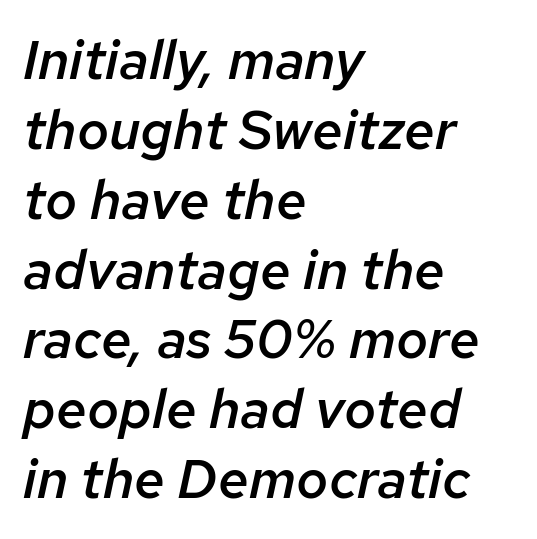
The image shows 55 px semibold type, italic (leaning right); set left-aligned, normal line spacing (1.27x), normal letter spacing, not underlined; low stroke contrast and a medium x-height.
